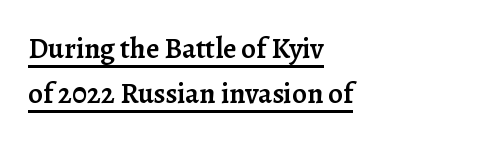
The image shows 29 px semibold serif type, upright; set left-aligned, normal line spacing (1.55x), normal letter spacing, underlined; low stroke contrast and a medium x-height.
